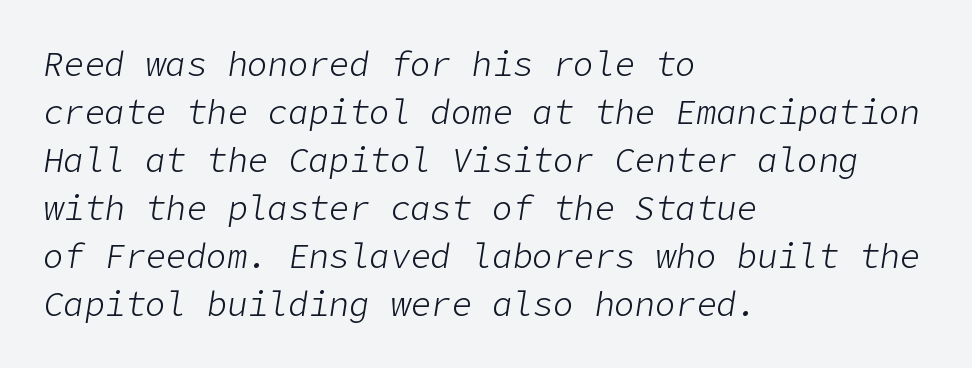
{"italic": "yes", "lean": "right", "slant_degrees": 9, "bold": "no", "weight": "light", "width": "normal", "stroke_contrast": "low", "x_height": "medium", "underline": "no", "align": "left", "line_spacing": "normal", "line_spacing_ratio": 1.41, "letter_spacing": "normal", "letter_spacing_em": 0.0, "glyph_px": 34}
